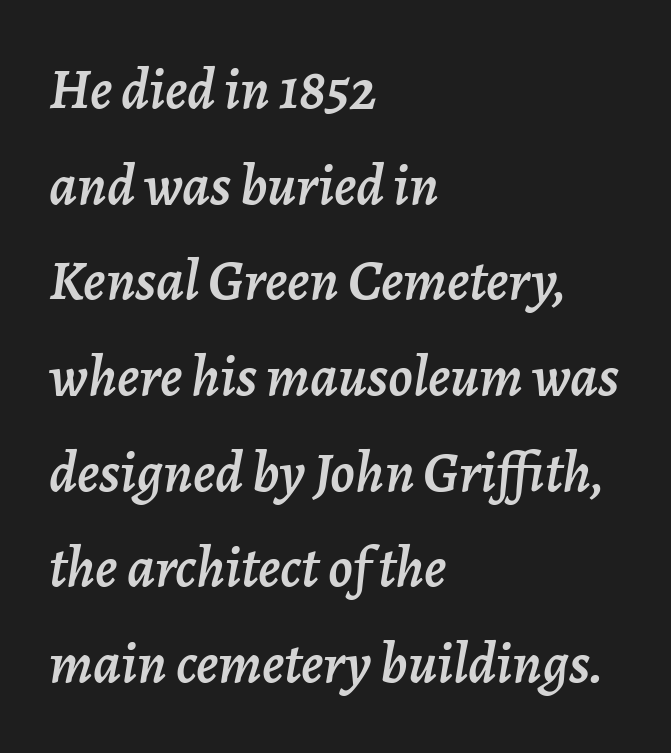
Q: Is the text italic (slanted)? A: Yes, it leans right by about 7 degrees.
Q: Is the text underlined? A: No.
Q: How is the paragraph aligned? A: Left-aligned.
Q: Is the spacing between letters normal or unusually wide? A: Normal.
Q: Is the spacing between lines tight, normal or loose? A: Normal.
Q: Width (condensed, normal, or wide)? A: Normal.
Q: Stroke contrast? A: Low.
Q: x-height? A: Medium.
Q: Monospaced? A: No.
